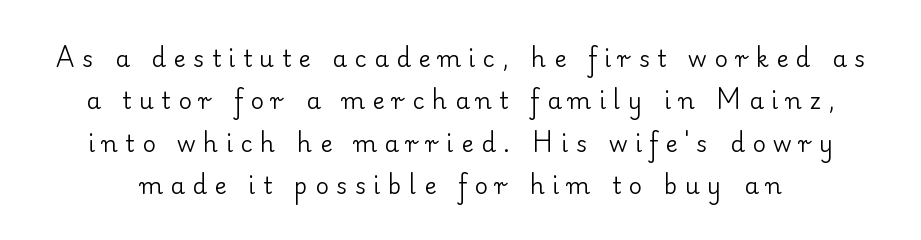
A quiet, ordinary-to-light weight characterises the typeface. Look at the tracking — it's clearly loosened, letters drifting apart. Decoration check: the copy has no underline. The lettering stays uniformly vertical, giving the passage a roman look.
